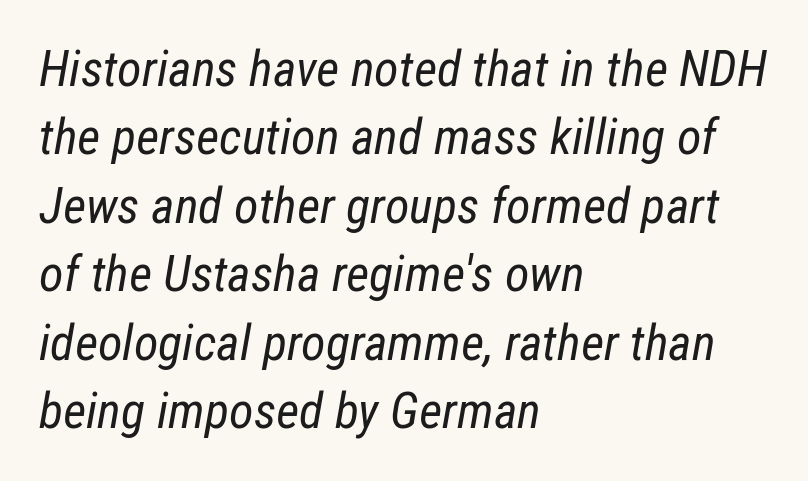
{"italic": "yes", "lean": "right", "slant_degrees": 12, "bold": "no", "weight": "regular", "width": "condensed", "stroke_contrast": "low", "x_height": "medium", "monospaced": "no", "underline": "no", "align": "left", "line_spacing": "normal", "line_spacing_ratio": 1.37, "letter_spacing": "normal", "letter_spacing_em": 0.0, "glyph_px": 50}
